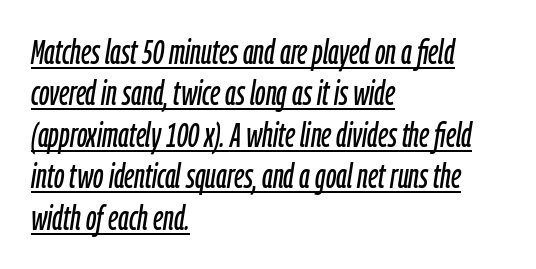
Q: Is the text italic (slanted)? A: Yes, it leans right by about 9 degrees.
Q: Is the text underlined? A: Yes.
Q: How is the paragraph aligned? A: Left-aligned.
Q: Is the spacing between letters normal or unusually wide? A: Normal.
Q: Width (condensed, normal, or wide)? A: Condensed.
Q: Stroke contrast? A: Low.
Q: x-height? A: Medium.
Q: Monospaced? A: No.
